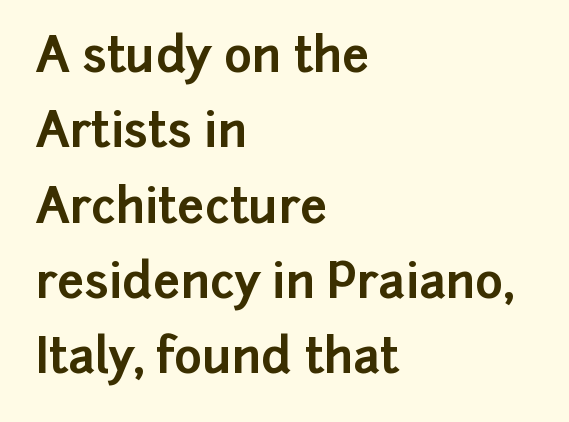
{"serif": "no", "italic": "no", "bold": "yes", "weight": "bold", "width": "normal", "stroke_contrast": "low", "x_height": "medium", "monospaced": "no", "underline": "no", "align": "left", "line_spacing": "normal", "line_spacing_ratio": 1.57, "letter_spacing": "normal", "letter_spacing_em": 0.0, "glyph_px": 48}
